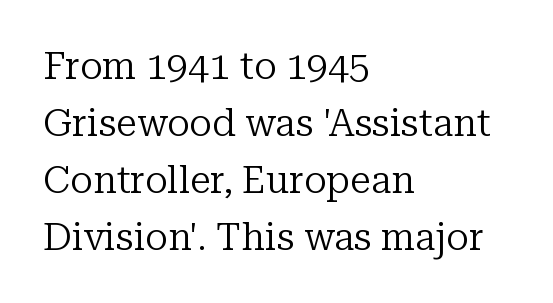
The image shows 38 px regular-weight serif type, upright; set left-aligned, normal line spacing (1.5x), normal letter spacing, not underlined; low stroke contrast and a medium x-height.
